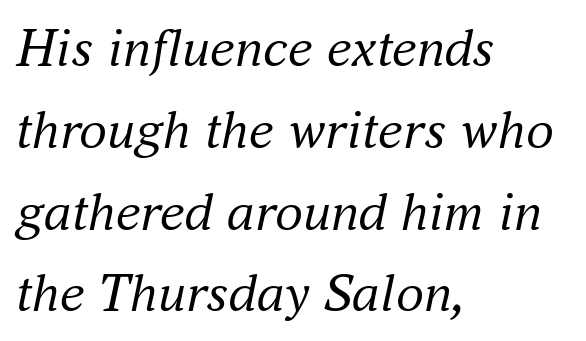
Q: Is the text bold? A: No.
Q: Is the text italic (slanted)? A: Yes, it leans right by about 16 degrees.
Q: Is the typeface a serif or a sans-serif typeface? A: Serif.
Q: Is the text underlined? A: No.
Q: How is the paragraph aligned? A: Left-aligned.
Q: Is the spacing between letters normal or unusually wide? A: Normal.
Q: Is the spacing between lines tight, normal or loose? A: Normal.
Q: Width (condensed, normal, or wide)? A: Normal.
Q: Stroke contrast? A: Medium.
Q: x-height? A: Small.
Q: Monospaced? A: No.
